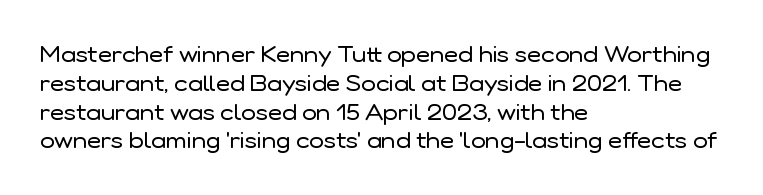
{"italic": "no", "bold": "no", "underline": "no", "align": "left", "line_spacing": "normal", "line_spacing_ratio": 1.31, "letter_spacing": "normal", "letter_spacing_em": 0.0, "glyph_px": 22}
